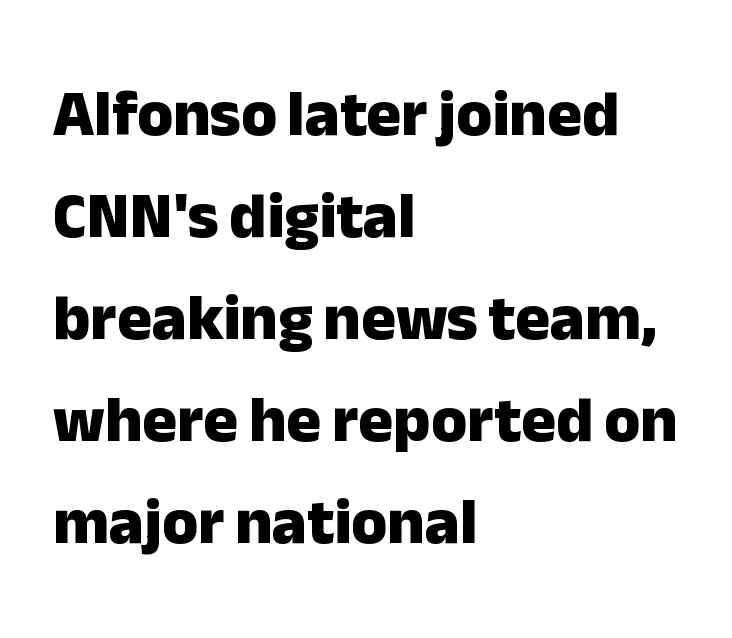
Q: Is the text bold? A: Yes.
Q: Is the text italic (slanted)? A: No, it is upright.
Q: Is the typeface a serif or a sans-serif typeface? A: Sans-serif.
Q: Is the text underlined? A: No.
Q: How is the paragraph aligned? A: Left-aligned.
Q: Is the spacing between letters normal or unusually wide? A: Normal.
Q: Is the spacing between lines tight, normal or loose? A: Normal.
Q: Width (condensed, normal, or wide)? A: Normal.
Q: Stroke contrast? A: Low.
Q: x-height? A: Medium.
Q: Monospaced? A: No.
